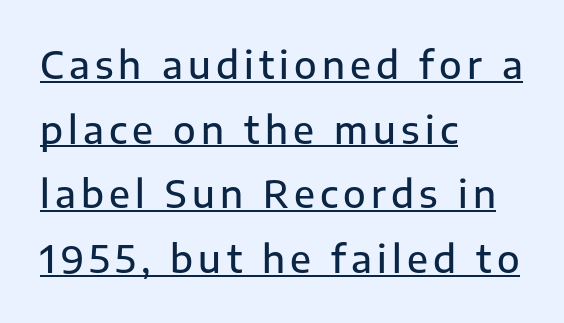
A somewhat darkened texture: the type is semibold rather than bold. To sum up the face: it is a sans, with no serifs. The sample's only ornament is a line tracing under the words. A typesetter would call this proportional, since set widths differ per character. Layout note: lines flush left.
